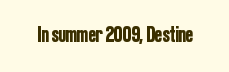
Tall strokes in this sample are plumb rather than angled. Short note: letters normally spaced. Lines of text with bare space underneath.
